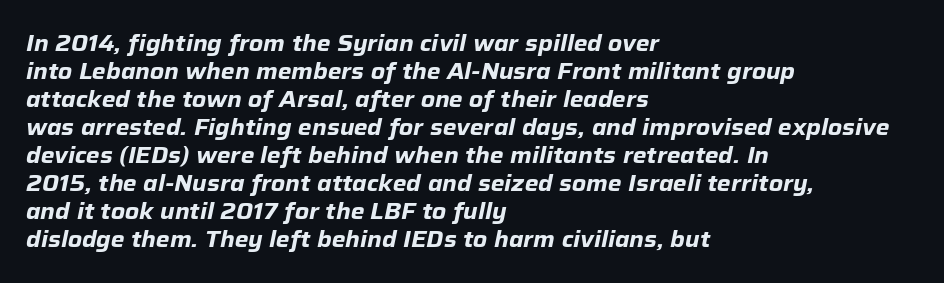
These lines are set flush left with a ragged right edge. Descender tails drop into unmarked territory. Yep, that's italic — everything's leaning. Tracking here is standard; glyphs follow each other at the usual distance.
